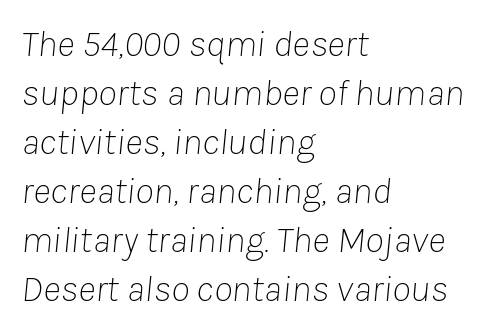
{"italic": "yes", "lean": "right", "slant_degrees": 8, "bold": "no", "weight": "thin", "width": "normal", "stroke_contrast": "low", "x_height": "medium", "monospaced": "no", "underline": "no", "align": "left", "line_spacing": "normal", "line_spacing_ratio": 1.29, "letter_spacing": "normal", "letter_spacing_em": 0.0, "glyph_px": 38}
